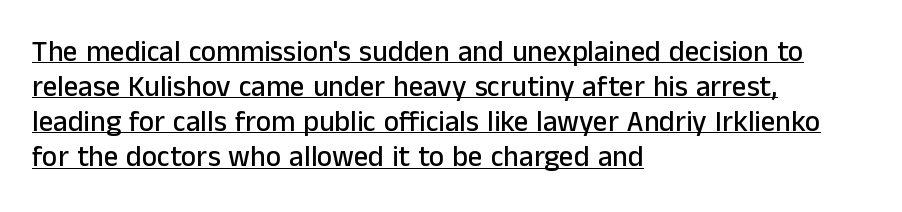
{"serif": "no", "italic": "no", "width": "normal", "stroke_contrast": "low", "x_height": "medium", "monospaced": "no", "underline": "yes", "align": "left", "line_spacing_ratio": 1.21, "letter_spacing": "normal", "letter_spacing_em": 0.0, "glyph_px": 29}
